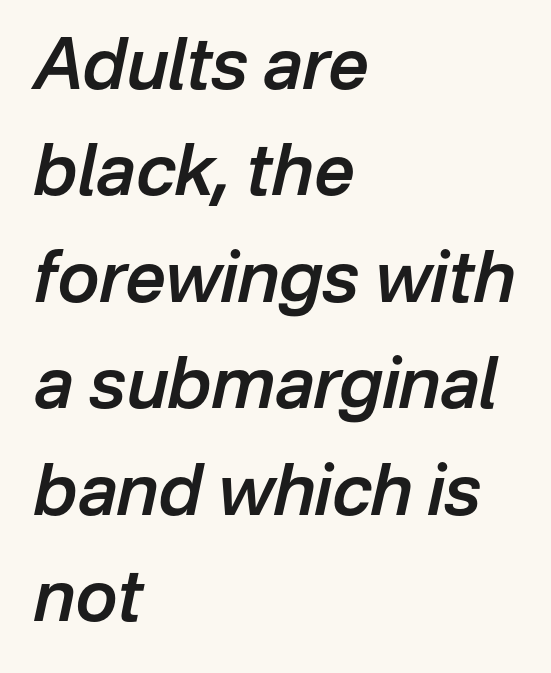
The image shows 71 px semibold type, italic (leaning right); set left-aligned, normal line spacing (1.5x), normal letter spacing, not underlined; low stroke contrast and a medium x-height.
